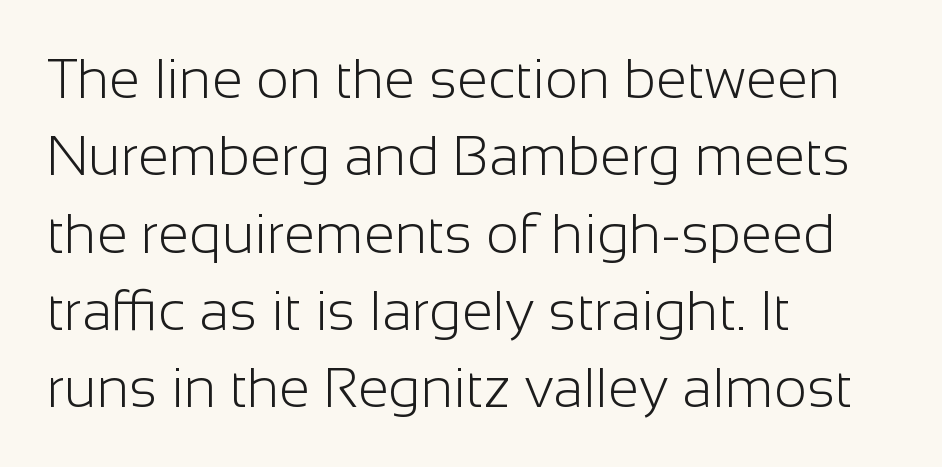
The image shows 56 px light sans-serif type, upright; set left-aligned, normal line spacing (1.38x), normal letter spacing, not underlined; low stroke contrast and a medium x-height.
